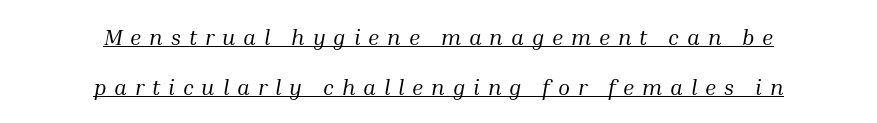
{"italic": "yes", "lean": "right", "slant_degrees": 10, "bold": "no", "underline": "yes", "align": "center", "line_spacing": "loose", "line_spacing_ratio": 2.26, "letter_spacing": "wide", "letter_spacing_em": 0.36, "glyph_px": 22}
